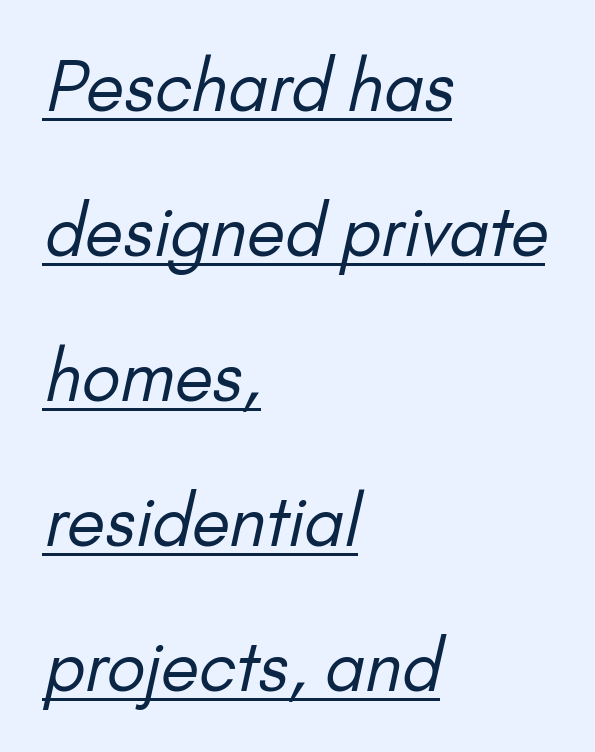
Glance below the letters and you will spot a drawn line. The lines are quadded left. Look at the bottom of the vertical strokes: they stop flat, with no serifs. Heaviness? Minimal to ordinary, like unemphasized prose. Reading down the column, the eye jumps a long way to each next line. Here the designer chose a conventional face with non-uniform glyph widths.
